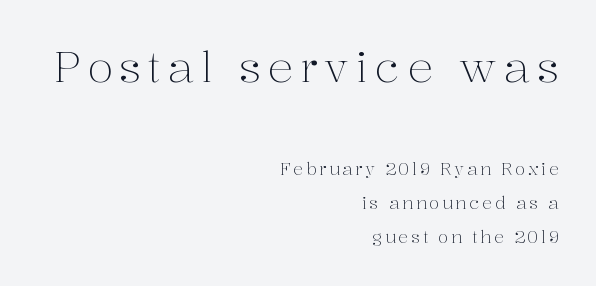
{"serif": "yes", "italic": "no", "bold": "no", "weight": "light", "width": "normal", "stroke_contrast": "medium", "x_height": "medium", "monospaced": "no", "underline": "no", "align": "right", "line_spacing": "loose", "line_spacing_ratio": 1.99, "larger_block": "first", "size_ratio": 2.53, "glyph_px": 43}
